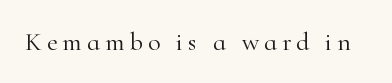
On a weight scale, this lands at 450 or below. The gap between lines stays unmarked. Notice how the stems are strictly vertical — no italics here.
